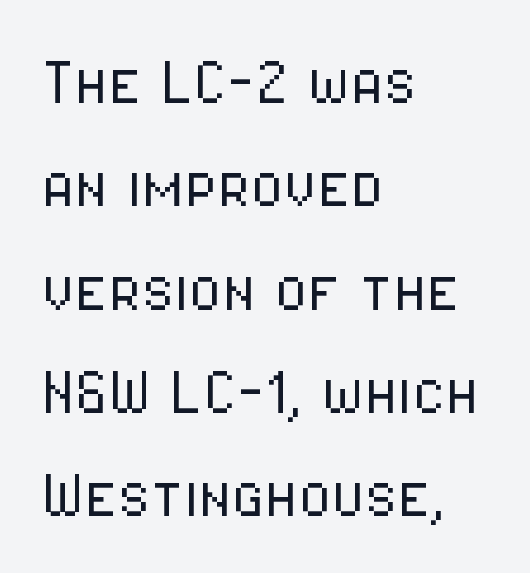
You could not count columns in this text — the font is proportionally spaced. Honestly, the row spacing looks completely unremarkable. Quick note: not italic, upright. Weight: in the light-to-regular range.
